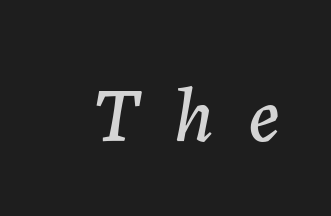
The image shows 78 px text type, italic (leaning right); set unusually wide letter spacing (+0.45 em), not underlined; low stroke contrast and a medium x-height.
